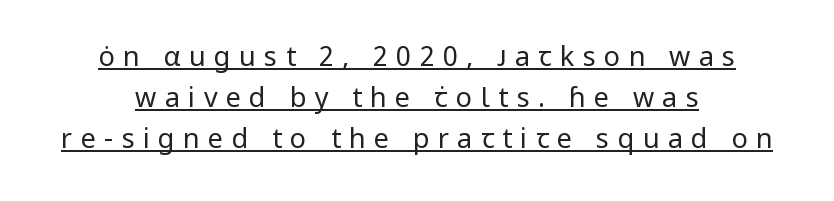
{"italic": "no", "bold": "no", "underline": "yes", "align": "center", "line_spacing": "normal", "line_spacing_ratio": 1.51, "letter_spacing": "wide", "letter_spacing_em": 0.31, "glyph_px": 27}
